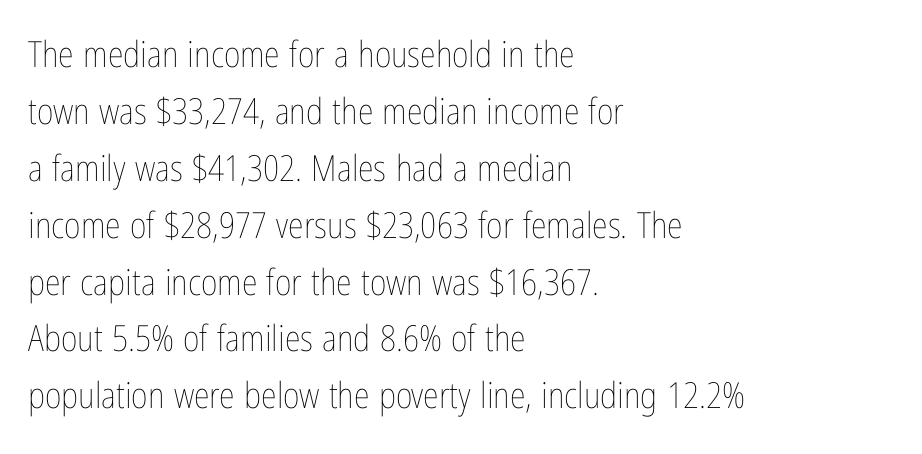
{"italic": "no", "bold": "no", "weight": "thin", "width": "condensed", "stroke_contrast": "low", "x_height": "medium", "monospaced": "no", "underline": "no", "align": "left", "line_spacing": "normal", "line_spacing_ratio": 1.58, "letter_spacing": "normal", "letter_spacing_em": 0.0, "glyph_px": 36}
